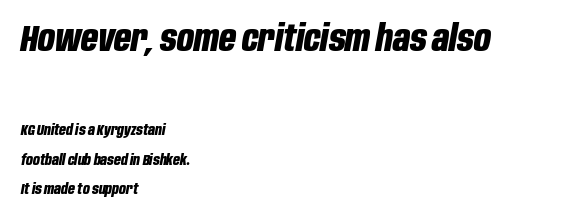
The image shows 37 px bold, condensed type, italic (leaning right); set left-aligned, loose line spacing (1.96x), normal letter spacing, not underlined; the first (top) block is 2.47x larger; low stroke contrast and a large x-height.
